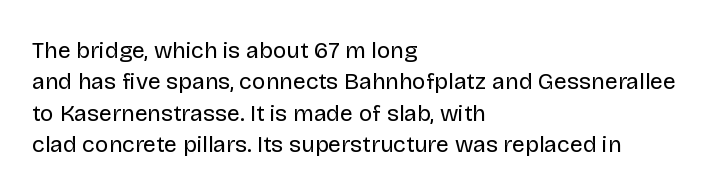
{"italic": "no", "bold": "no", "underline": "no", "align": "left", "line_spacing": "normal", "line_spacing_ratio": 1.36, "letter_spacing": "normal", "letter_spacing_em": 0.0, "glyph_px": 23}
